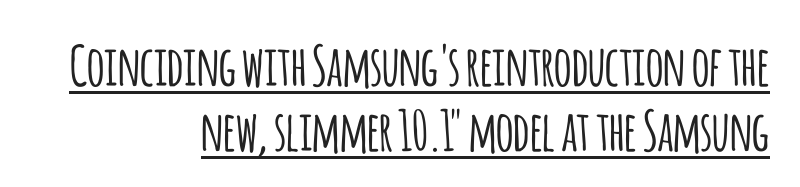
The typesetter chose a ragged-left arrangement here. The text was rendered using a sans face with plain stroke endings. Students, note that the glyphs here touch the page at normal intervals. Every word sits above its own underline. Spacing verdict: proportional, widths tailored to each character. It's the straight-up-and-down kind of type.
